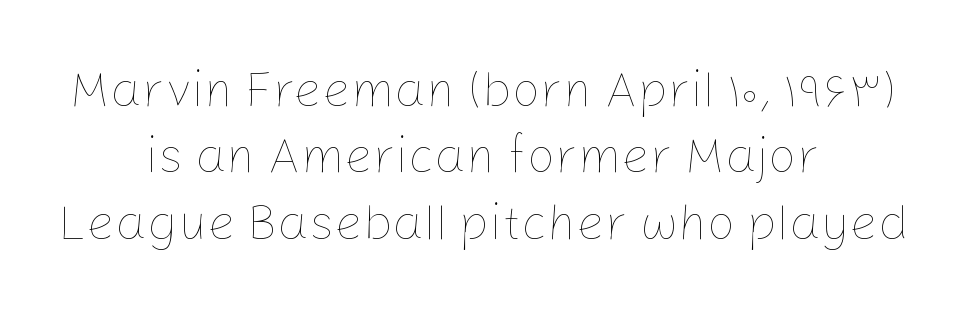
Leading matches the norm, producing a regular column. Unlike italic type, these characters show no tilt at all. The letters sit at their default tracking, neither squeezed nor spread. The letters advance in unequal steps, a hallmark of proportional type. The characters are drawn with everyday or finer stroke widths.
